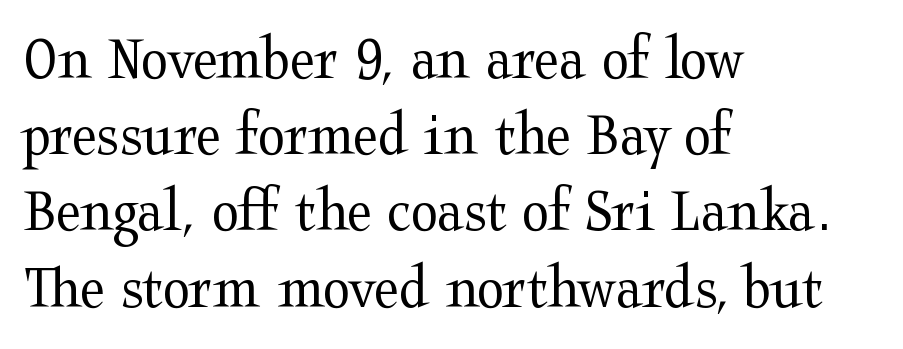
Do the letters lean? They stand straight. Left-aligned paragraph, ragged on the right. The words here are not underlined. A typesetter would call this proportional, since set widths differ per character. Tracking value appears to be zero — textbook default spacing.
